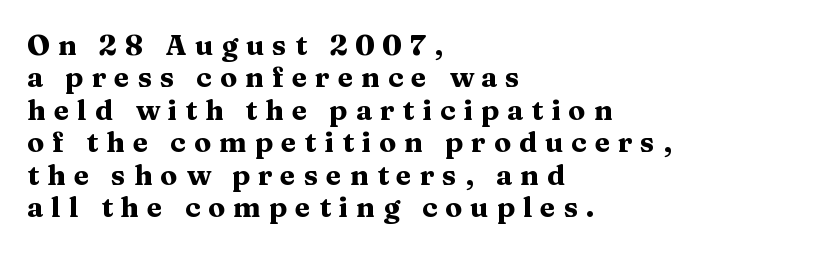
Descender tails drop into unmarked territory. The characters look thick and weighty, a clear bold. Where is the straight margin? On the left. A typesetter would call this proportional, since set widths differ per character. What kind of face is this? One with serifs.
